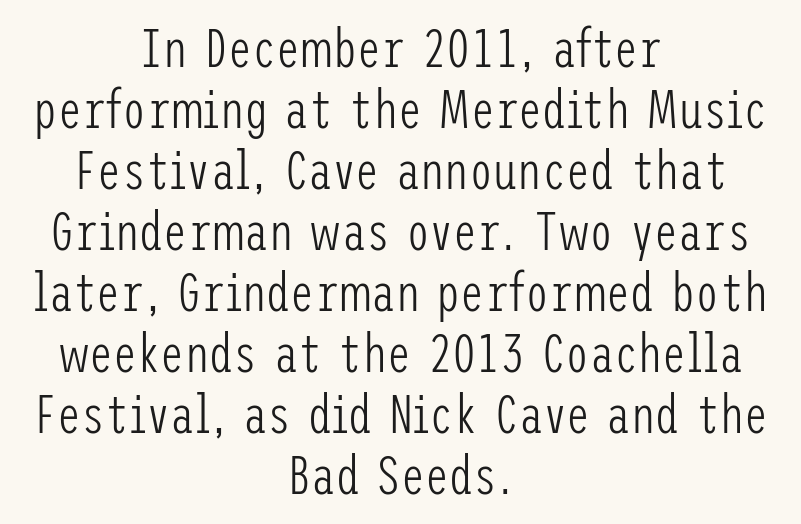
{"serif": "no", "italic": "no", "bold": "no", "weight": "light", "width": "condensed", "stroke_contrast": "low", "x_height": "medium", "underline": "no", "align": "center", "line_spacing": "tight", "line_spacing_ratio": 1.13, "letter_spacing": "normal", "letter_spacing_em": 0.0, "glyph_px": 54}
